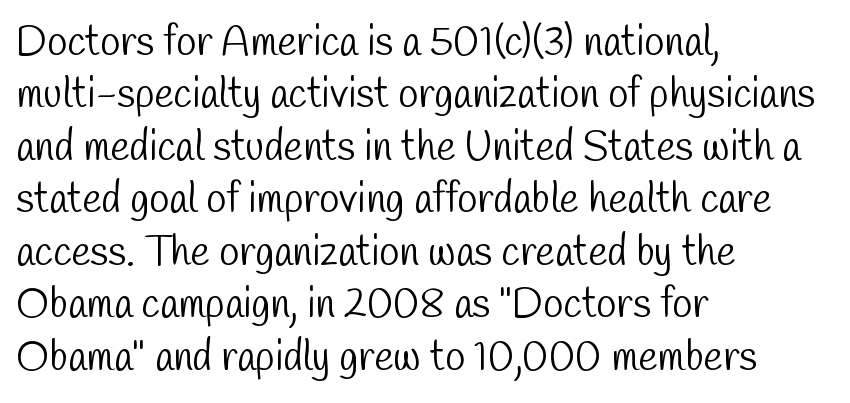
In CSS terms this would be text-align: left. This is sans-serif lettering, the kind often seen on screens and signage. Note the varied advance widths — an 'i' is clearly narrower than an 'm'. Letters have the restrained weight of plain body copy at most.
